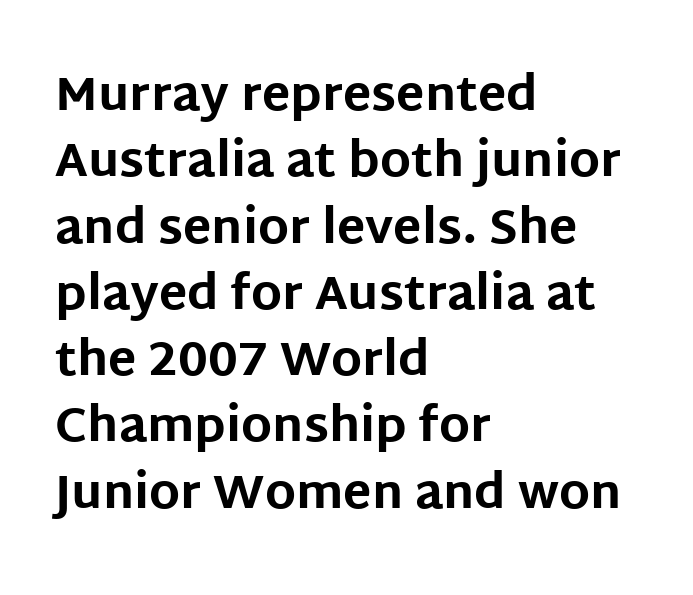
The paragraph shown leans on its left margin. Regarding serifs, this sample does without them. Inter-character spacing is left at the font's built-in metrics. Every letter is thick-stroked: bold, no question.
